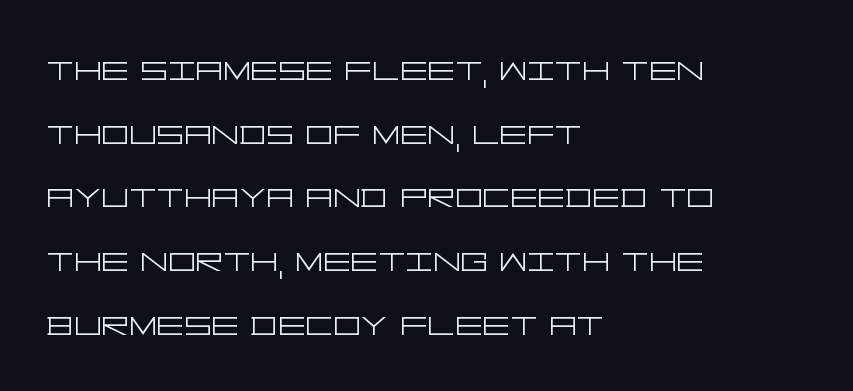
The image shows 43 px light, wide sans-serif type, upright; set left-aligned, normal line spacing (1.48x), normal letter spacing, not underlined; low stroke contrast and a large x-height.
